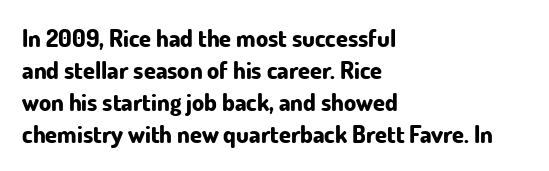
Q: Is the text bold? A: Yes.
Q: Is the text italic (slanted)? A: No, it is upright.
Q: Is the text underlined? A: No.
Q: How is the paragraph aligned? A: Left-aligned.
Q: Is the spacing between letters normal or unusually wide? A: Normal.
Q: Is the spacing between lines tight, normal or loose? A: Normal.
